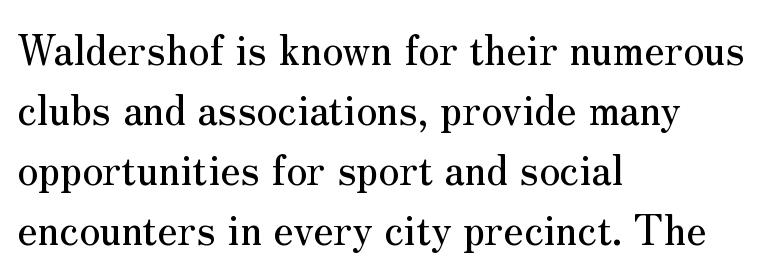
Q: Is the text italic (slanted)? A: No, it is upright.
Q: Is the typeface a serif or a sans-serif typeface? A: Serif.
Q: Is the text underlined? A: No.
Q: How is the paragraph aligned? A: Left-aligned.
Q: Is the spacing between letters normal or unusually wide? A: Normal.
Q: Is the spacing between lines tight, normal or loose? A: Normal.
Q: Width (condensed, normal, or wide)? A: Normal.
Q: Stroke contrast? A: Medium.
Q: x-height? A: Small.
Q: Monospaced? A: No.
